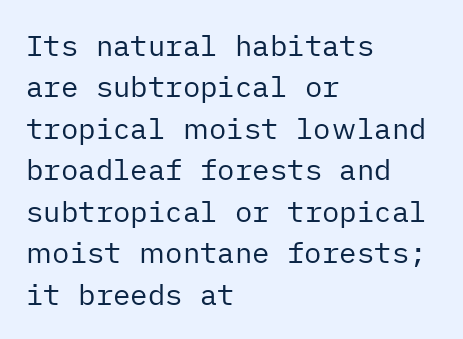
The image shows 29 px regular-weight sans-serif type, upright; set left-aligned, normal line spacing (1.43x), normal letter spacing, not underlined; low stroke contrast and a medium x-height.
